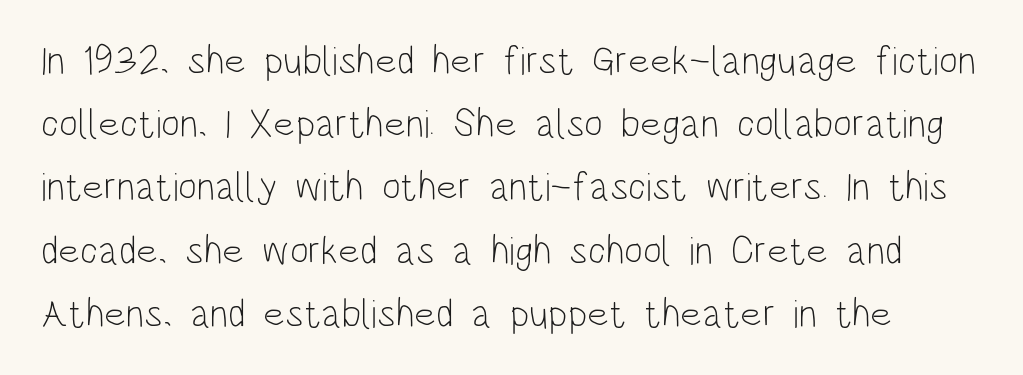
Letterform terminals end flat and unadorned throughout the passage. Unbolded letterforms with no extra heft. Do the characters align in a grid? No, the font is proportional. Plain, unruled lines of type. Words appear dense and cohesive because spacing is normal. The passage shown stacks its lines at a standard gap.
